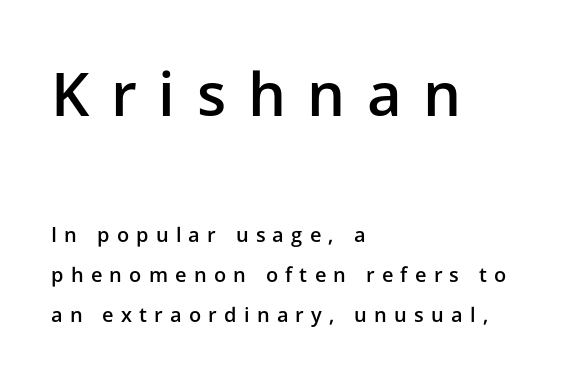
{"serif": "no", "italic": "no", "bold": "semi", "weight": "semibold", "width": "normal", "stroke_contrast": "low", "x_height": "medium", "monospaced": "no", "underline": "no", "align": "left", "line_spacing": "loose", "line_spacing_ratio": 2.01, "letter_spacing": "wide", "letter_spacing_em": 0.36, "larger_block": "first", "size_ratio": 3.0, "glyph_px": 60}
